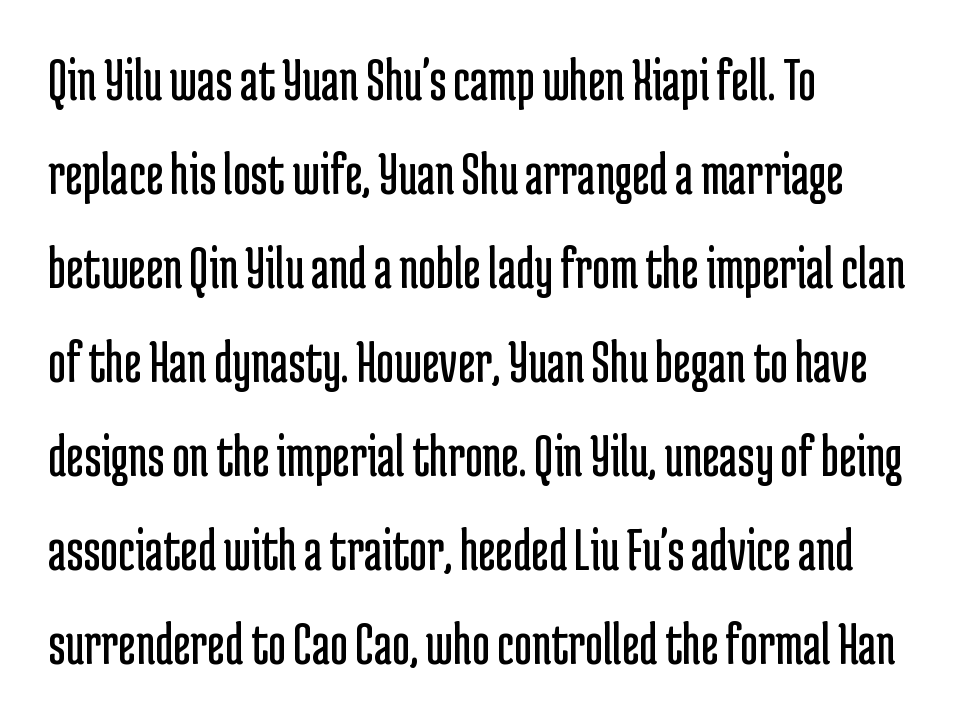
Q: Is the text bold? A: No.
Q: Is the text italic (slanted)? A: No, it is upright.
Q: Is the typeface a serif or a sans-serif typeface? A: Sans-serif.
Q: Is the text underlined? A: No.
Q: How is the paragraph aligned? A: Left-aligned.
Q: Is the spacing between letters normal or unusually wide? A: Normal.
Q: Is the spacing between lines tight, normal or loose? A: Normal.
Q: Width (condensed, normal, or wide)? A: Condensed.
Q: Stroke contrast? A: Low.
Q: x-height? A: Medium.
Q: Monospaced? A: No.
